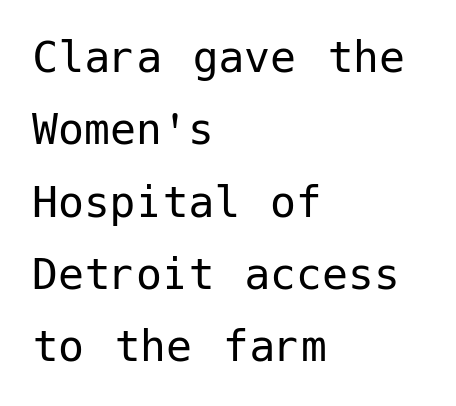
Q: Is the text bold? A: No.
Q: Is the text italic (slanted)? A: No, it is upright.
Q: Is the typeface a serif or a sans-serif typeface? A: Sans-serif.
Q: Is the text underlined? A: No.
Q: How is the paragraph aligned? A: Left-aligned.
Q: Is the spacing between letters normal or unusually wide? A: Normal.
Q: Is the spacing between lines tight, normal or loose? A: Normal.
Q: Width (condensed, normal, or wide)? A: Normal.
Q: Stroke contrast? A: Low.
Q: x-height? A: Medium.
